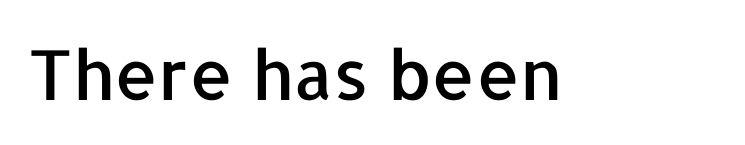
{"serif": "no", "italic": "no", "width": "normal", "stroke_contrast": "low", "x_height": "medium", "monospaced": "no", "underline": "no", "letter_spacing": "normal", "letter_spacing_em": 0.0, "glyph_px": 69}
